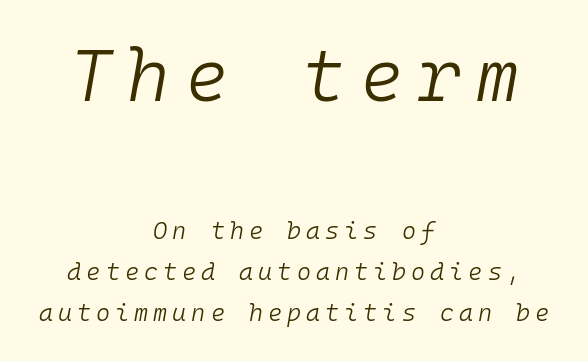
The image shows 73 px light type, italic (leaning right), monospaced; set centered, line spacing 1.71x, unusually wide letter spacing (+0.21 em), not underlined; the first (top) block is 3.04x larger; low stroke contrast and a medium x-height.
